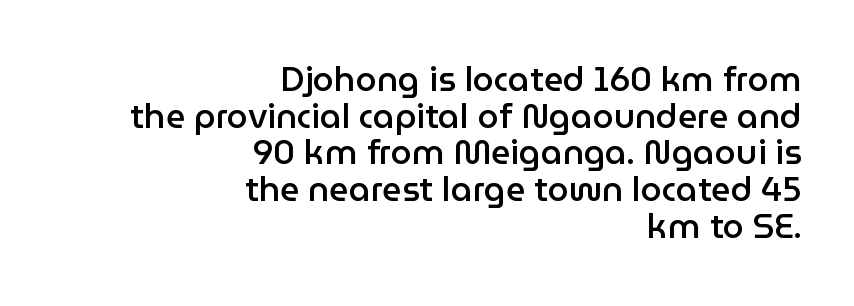
{"serif": "no", "italic": "no", "bold": "semi", "weight": "semibold", "width": "normal", "stroke_contrast": "low", "x_height": "medium", "monospaced": "no", "underline": "no", "align": "right", "line_spacing": "tight", "line_spacing_ratio": 1.08, "letter_spacing": "normal", "letter_spacing_em": 0.0, "glyph_px": 34}
